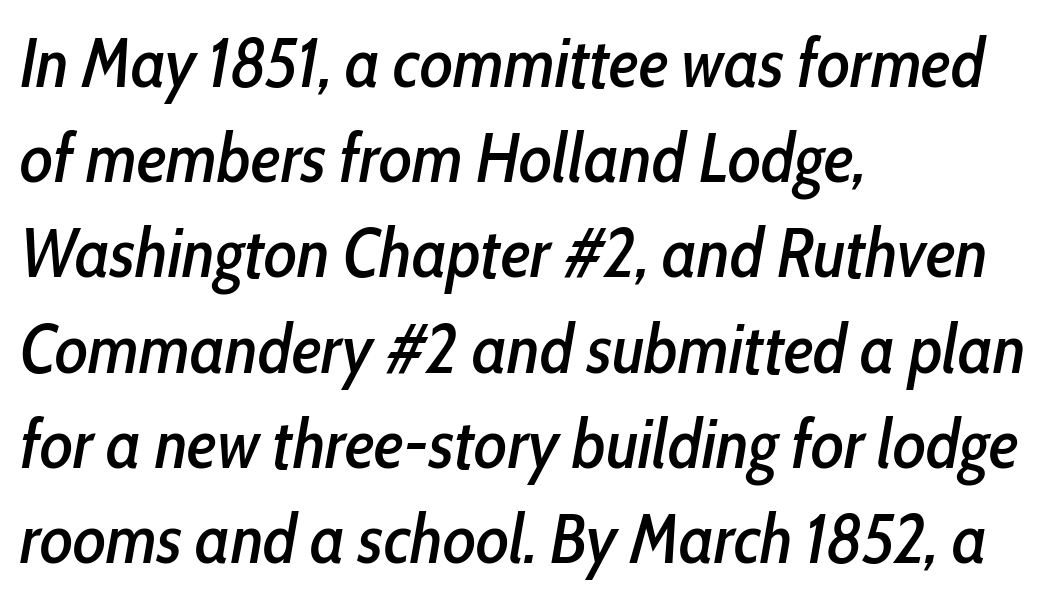
{"italic": "yes", "lean": "right", "slant_degrees": 10, "width": "condensed", "stroke_contrast": "low", "x_height": "medium", "monospaced": "no", "underline": "no", "align": "left", "line_spacing": "normal", "line_spacing_ratio": 1.38, "letter_spacing": "normal", "letter_spacing_em": 0.0, "glyph_px": 69}
